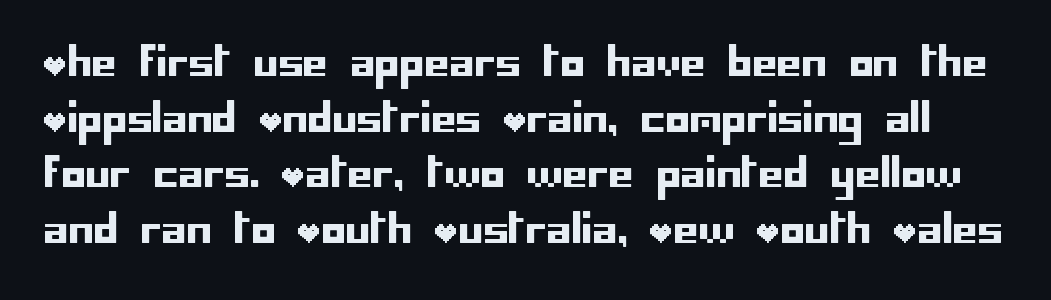
The characters display no serif detailing; their extremities are plain. The specimen reads as upright at a glance. Each row of text sits above clean, open space. Does the leading feel generous? No, just average.
